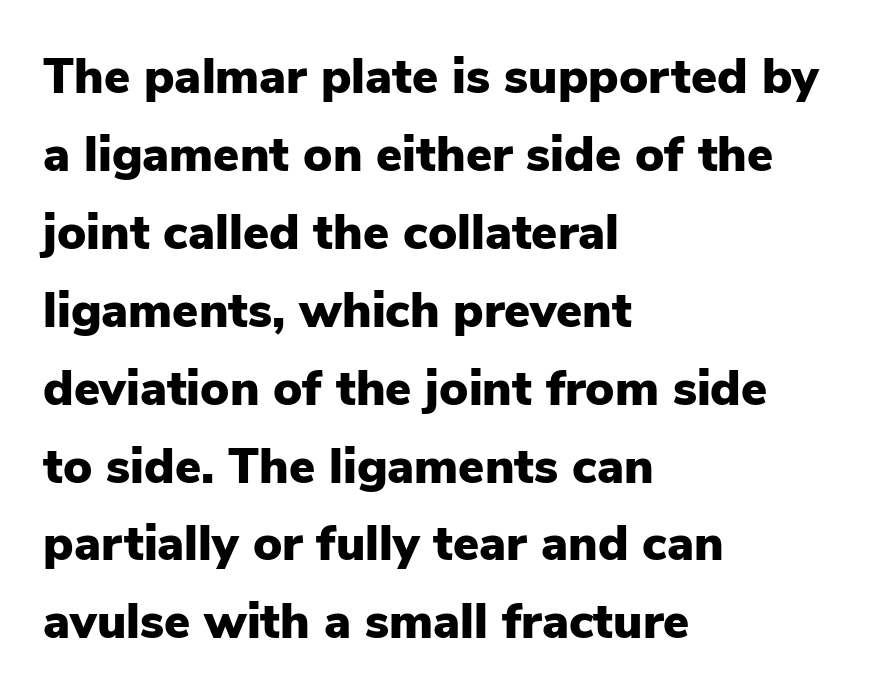
In terms of letterspacing, this is plain default setting. These lines were composed using upright roman letters. The designer went with a sans here, leaving each stem footless. Left-aligned paragraph, ragged on the right. Character widths vary here, with narrow letters taking less room than wide ones.
